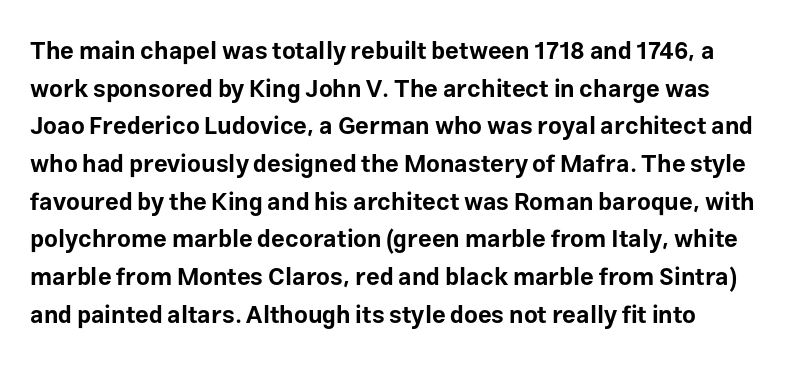
{"italic": "no", "bold": "yes", "underline": "no", "align": "left", "line_spacing": "normal", "line_spacing_ratio": 1.57, "letter_spacing": "normal", "letter_spacing_em": 0.0, "glyph_px": 24}
